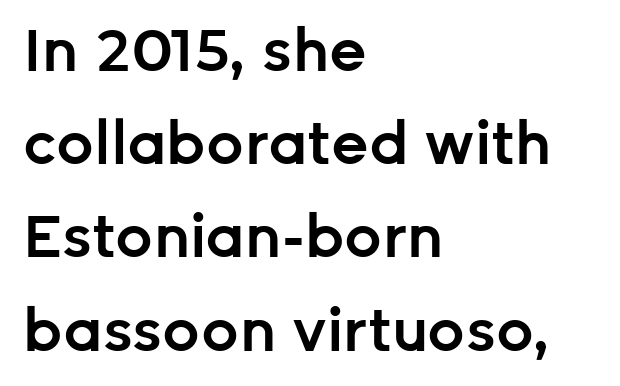
Q: Is the text bold? A: Semi-bold.
Q: Is the text italic (slanted)? A: No, it is upright.
Q: Is the typeface a serif or a sans-serif typeface? A: Sans-serif.
Q: Is the text underlined? A: No.
Q: How is the paragraph aligned? A: Left-aligned.
Q: Is the spacing between letters normal or unusually wide? A: Normal.
Q: Is the spacing between lines tight, normal or loose? A: Normal.
Q: Width (condensed, normal, or wide)? A: Normal.
Q: Stroke contrast? A: Low.
Q: x-height? A: Medium.
Q: Monospaced? A: No.
